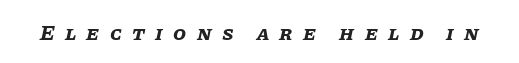
{"italic": "yes", "lean": "right", "slant_degrees": 11, "bold": "yes", "underline": "no", "letter_spacing": "wide", "letter_spacing_em": 0.49, "glyph_px": 21}
